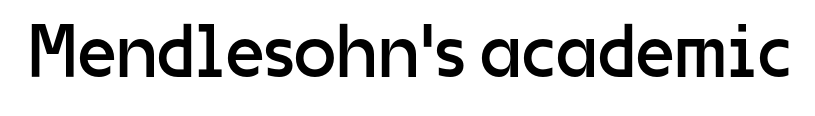
Q: Is the text bold? A: No.
Q: Is the text italic (slanted)? A: No, it is upright.
Q: Is the typeface a serif or a sans-serif typeface? A: Sans-serif.
Q: Is the text underlined? A: No.
Q: Is the spacing between letters normal or unusually wide? A: Normal.
Q: Width (condensed, normal, or wide)? A: Normal.
Q: Stroke contrast? A: Low.
Q: x-height? A: Medium.
Q: Monospaced? A: No.
